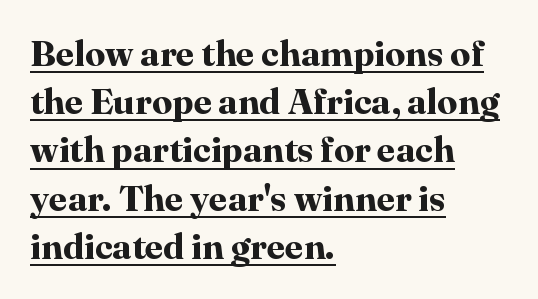
A roman cut, with each character standing at attention. As a designer I'd log this as weight 700, bold. Does the leading feel generous? No, just average. Think of a printed novel: that variable character pitch is what you see here. Compared with typical body copy, the letter spacing here is the same. These lines stack with their left ends in a neat column.
